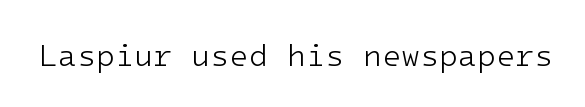
Q: Is the text bold? A: No.
Q: Is the text italic (slanted)? A: No, it is upright.
Q: Is the typeface a serif or a sans-serif typeface? A: Sans-serif.
Q: Is the text underlined? A: No.
Q: Is the spacing between letters normal or unusually wide? A: Normal.
Q: Width (condensed, normal, or wide)? A: Normal.
Q: Stroke contrast? A: Low.
Q: x-height? A: Medium.
